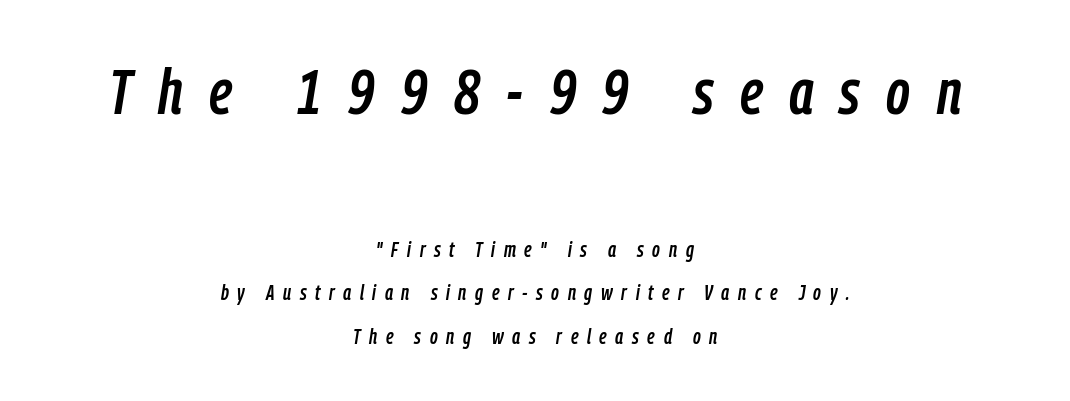
Q: Is the text italic (slanted)? A: Yes, it leans right by about 9 degrees.
Q: Is the text underlined? A: No.
Q: How is the paragraph aligned? A: Centered.
Q: Is the spacing between letters normal or unusually wide? A: Unusually wide.
Q: Is the spacing between lines tight, normal or loose? A: Loose.
Q: Which block of text is set in a larger size, the first (top) or the second (bottom)? A: The first (top) one.
Q: Width (condensed, normal, or wide)? A: Condensed.
Q: Stroke contrast? A: Low.
Q: x-height? A: Medium.
Q: Monospaced? A: No.
